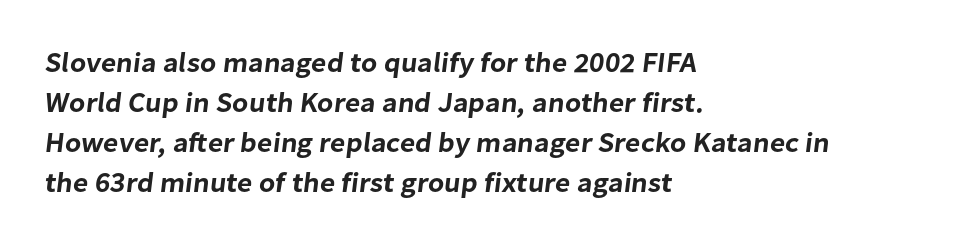
The image shows 28 px sans-serif type; set left-aligned, normal line spacing (1.43x), normal letter spacing, not underlined; low stroke contrast and a medium x-height.
